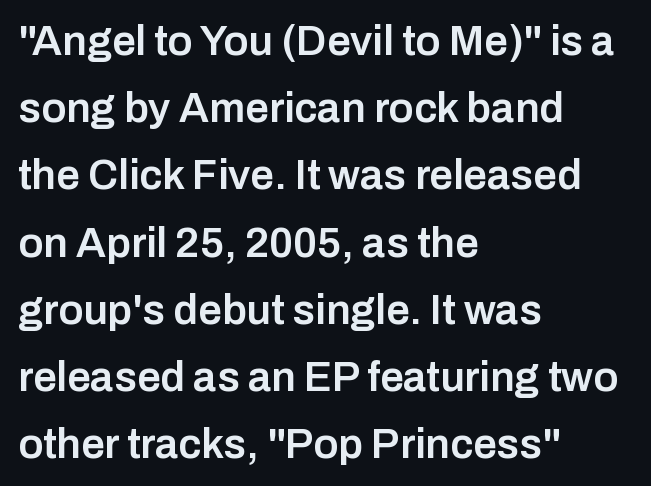
What weight is shown? A semibold, between regular and bold. Classification — sans serif. Do the letters lean? They stand straight. Where is the straight margin? On the left. Does extra space separate the letters? No, they use regular spacing. Decoration check: the copy has no underline.
